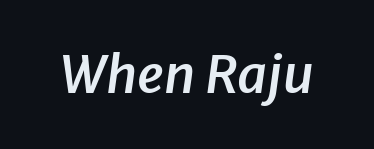
Q: Is the text bold? A: Semi-bold.
Q: Is the text italic (slanted)? A: Yes, it leans right by about 8 degrees.
Q: Is the text underlined? A: No.
Q: Is the spacing between letters normal or unusually wide? A: Normal.
Q: Width (condensed, normal, or wide)? A: Normal.
Q: Stroke contrast? A: Low.
Q: x-height? A: Medium.
Q: Monospaced? A: No.
